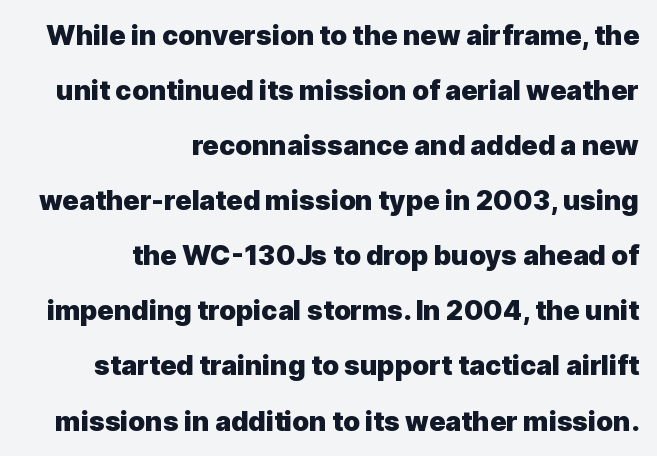
The image shows 27 px bold type, upright; set right-aligned, loose line spacing (2.04x), normal letter spacing, not underlined.
